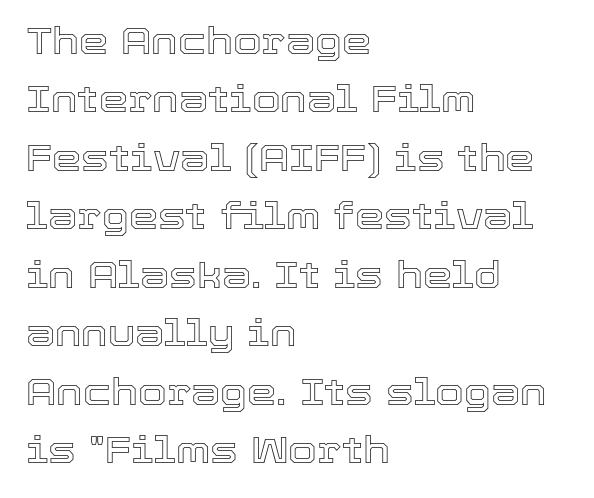
The image shows 37 px text type, upright; set left-aligned, normal line spacing (1.58x), normal letter spacing, not underlined; a medium x-height.
